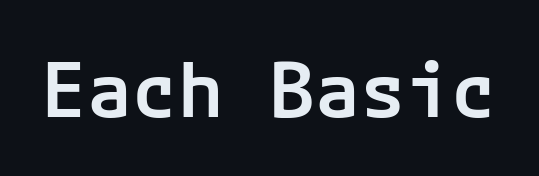
Q: Is the text bold? A: Semi-bold.
Q: Is the text italic (slanted)? A: No, it is upright.
Q: Is the typeface a serif or a sans-serif typeface? A: Sans-serif.
Q: Is the text underlined? A: No.
Q: Is the spacing between letters normal or unusually wide? A: Normal.
Q: Width (condensed, normal, or wide)? A: Normal.
Q: Stroke contrast? A: Low.
Q: x-height? A: Medium.
